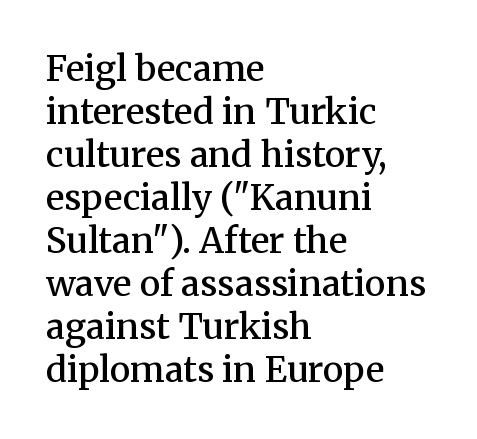
The passage shown has conventional tracking throughout. The text was rendered using a seriffed face with decorative stroke endings. The paragraph has a hard left edge and a soft right edge. Quick note: not italic, upright. Unmarked baselines from the first word to the last.
